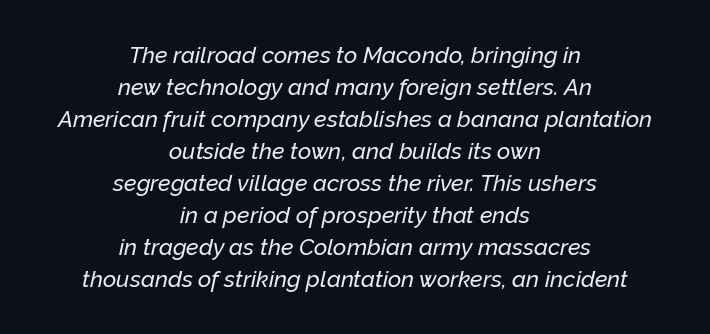
Every row of glyphs is offset so its center matches the block's center. The gap between lines stays unmarked. The space between consecutive lines is moderate. These lines were composed using italics. Inter-character spacing is left at the font's built-in metrics.
